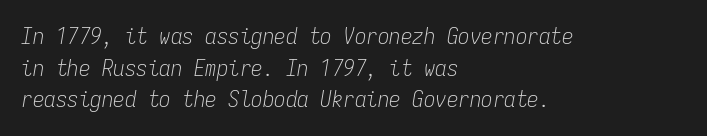
Q: Is the text bold? A: No.
Q: Is the text italic (slanted)? A: Yes, it leans right by about 9 degrees.
Q: Is the text underlined? A: No.
Q: How is the paragraph aligned? A: Left-aligned.
Q: Is the spacing between letters normal or unusually wide? A: Normal.
Q: Is the spacing between lines tight, normal or loose? A: Normal.
